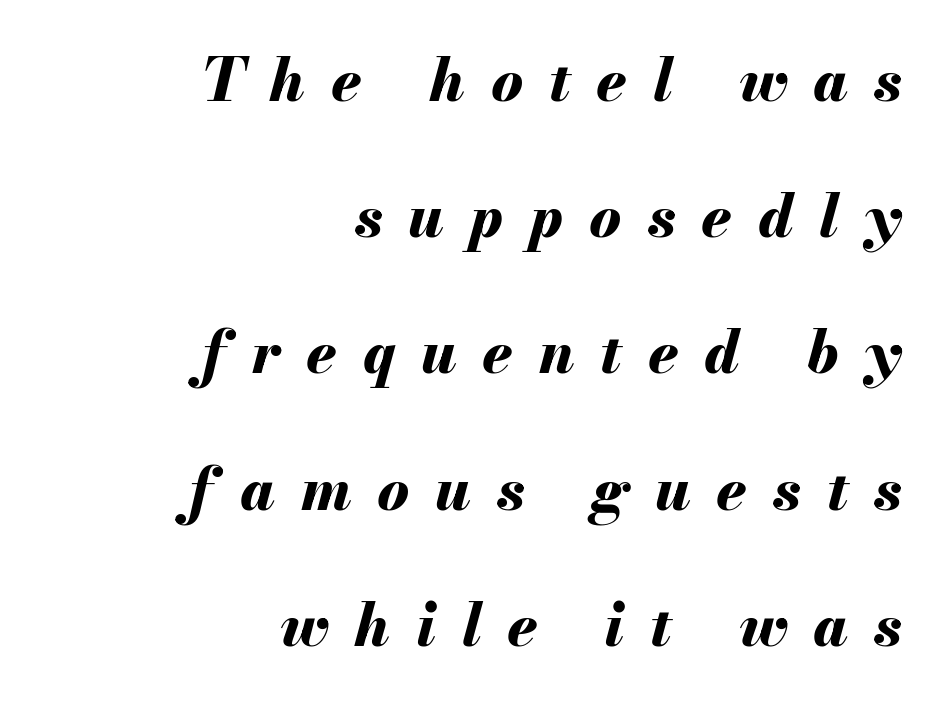
Here the glyphs are tracked loosely, breaking word shapes into spaced letters. Pretty heavy lettering here — definitely bold. Leading: increased. Underline: absent.
